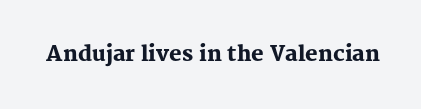
The letterforms sit shoulder to shoulder at normal distance. These lines were composed using upright roman letters. Check the space under the baseline: it is left empty. The sample has been set heavy, in full bold.
